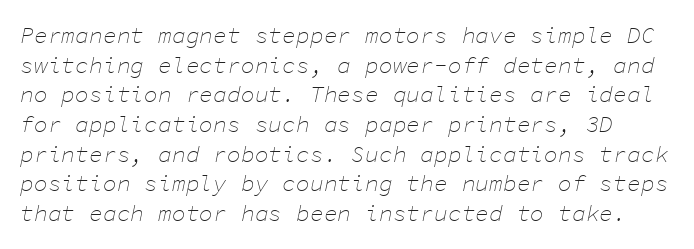
The image shows 23 px text type, italic (leaning right); set normal line spacing (1.29x), normal letter spacing, not underlined.
